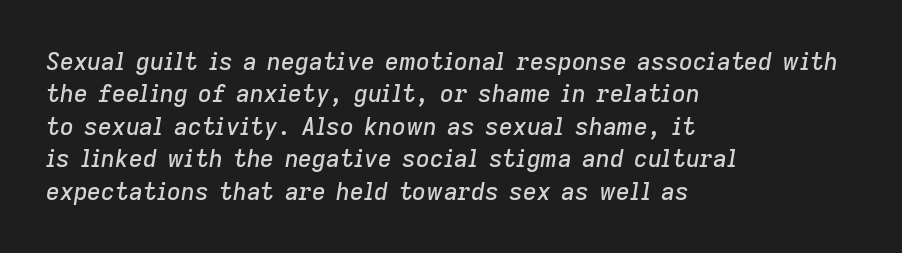
Q: Is the text italic (slanted)? A: Yes, it leans right by about 9 degrees.
Q: Is the text underlined? A: No.
Q: How is the paragraph aligned? A: Left-aligned.
Q: Is the spacing between letters normal or unusually wide? A: Normal.
Q: Is the spacing between lines tight, normal or loose? A: Normal.
